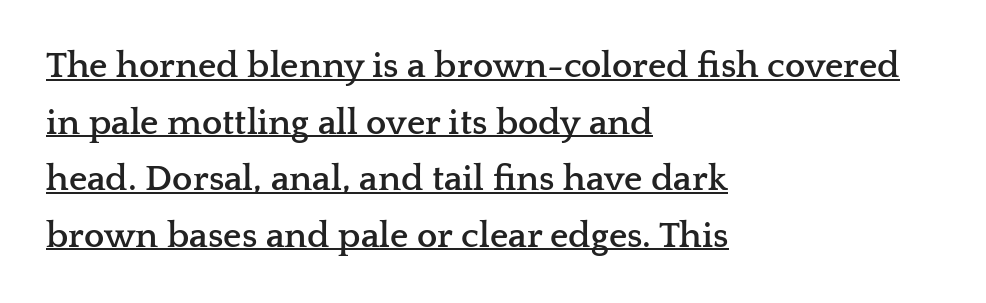
The image shows 36 px semibold, wide serif type, upright; set left-aligned, normal line spacing (1.57x), normal letter spacing, underlined; low stroke contrast and a medium x-height.
